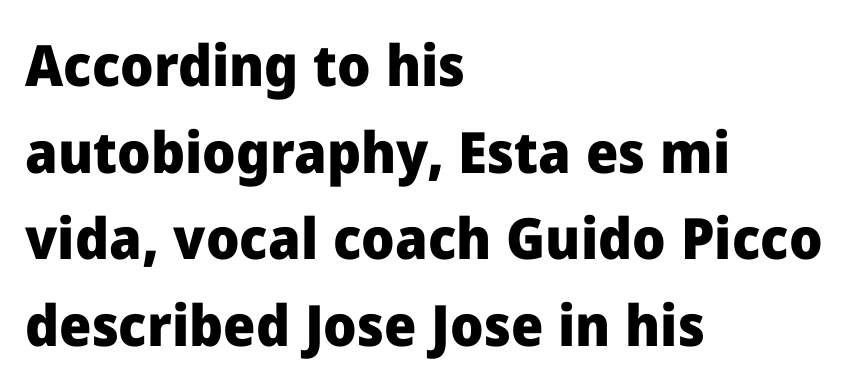
The image shows 57 px heavy sans-serif type, upright; set left-aligned, normal line spacing (1.52x), normal letter spacing, not underlined; low stroke contrast and a medium x-height.
